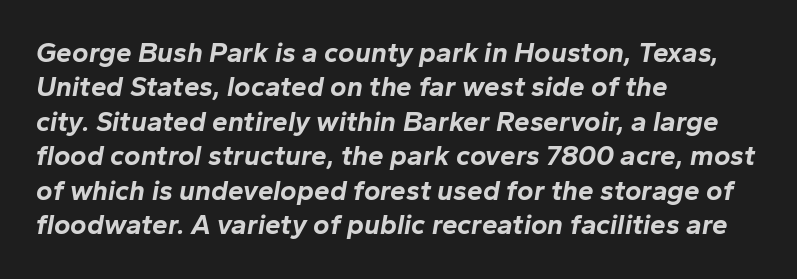
The image shows 28 px bold type, italic (leaning right); set left-aligned, line spacing 1.23x, normal letter spacing, not underlined; low stroke contrast and a medium x-height.
